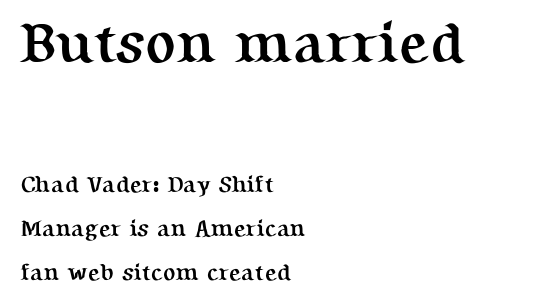
If you squint, the top block still reads clearly — it's the larger of the two. Every letter is thick-stroked: bold, no question. Proportional: the letters do not fall into vertical columns. Italic: no, the glyphs are upright roman.
